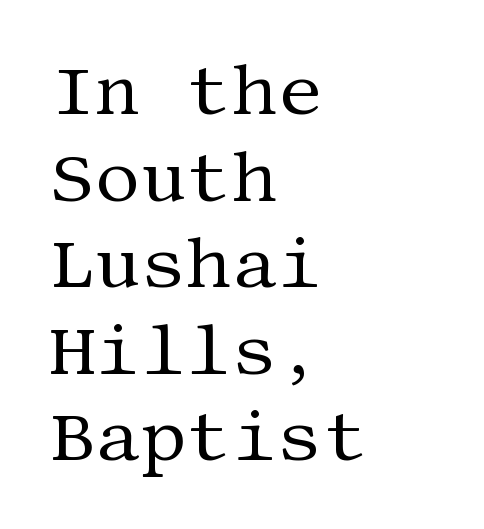
The glyphs in this specimen are seriffed. Nothing unusual about the tracking: characters are spaced as the font intends. On a weight scale, this lands at 450 or below. Line beginnings align vertically; line endings do not.
